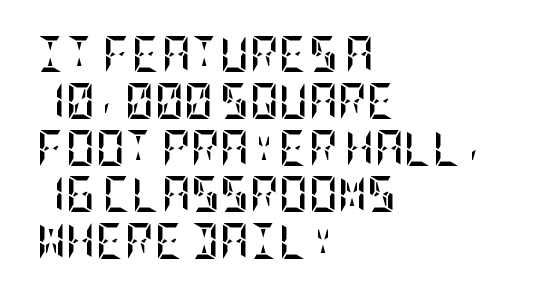
Q: Is the text bold? A: Yes.
Q: Is the text italic (slanted)? A: No, it is upright.
Q: Is the text underlined? A: No.
Q: How is the paragraph aligned? A: Left-aligned.
Q: Is the spacing between letters normal or unusually wide? A: Normal.
Q: Is the spacing between lines tight, normal or loose? A: Normal.
Q: Width (condensed, normal, or wide)? A: Condensed.
Q: Stroke contrast? A: Low.
Q: x-height? A: Large.
